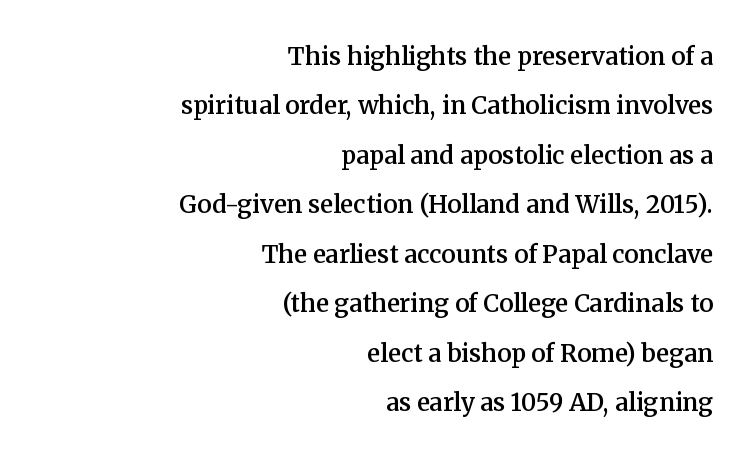
The line texture is even and compact thanks to regular tracking. These lines stand farther apart than default settings would place them. A bare baseline throughout the passage. What weight is shown? A semibold, between regular and bold. The letters stand straight up with perfectly vertical stems.
